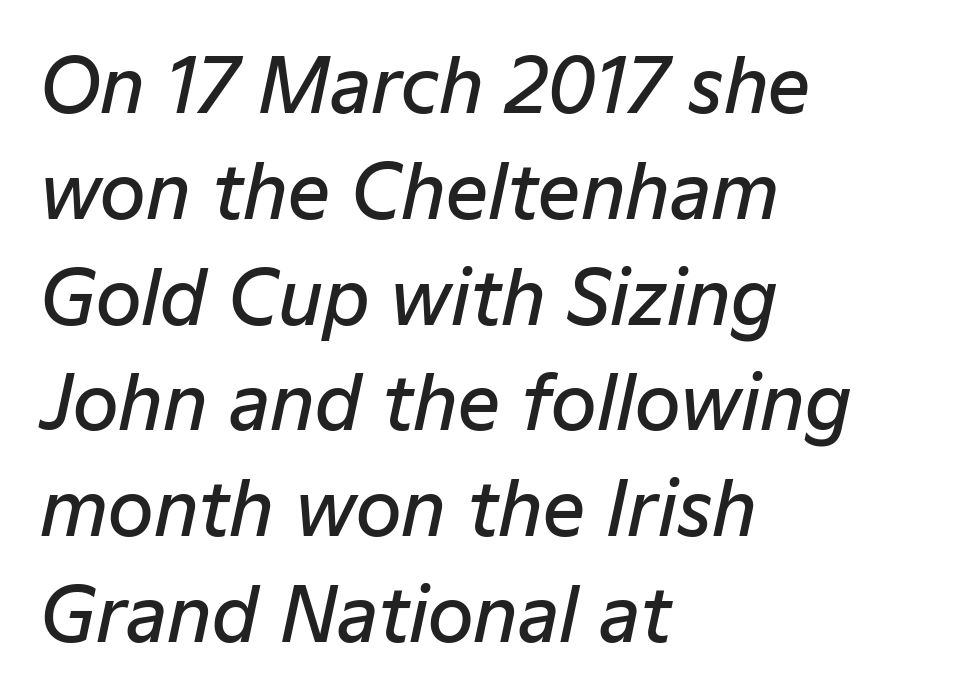
I'd describe the lettering as semibold — firm but not a full bold. The horizontal fit of the characters is conventional and even. Each letter keeps its own natural width here, so spacing adapts to shape. The rendering uses a moderate line-height, typical for paragraphs.
